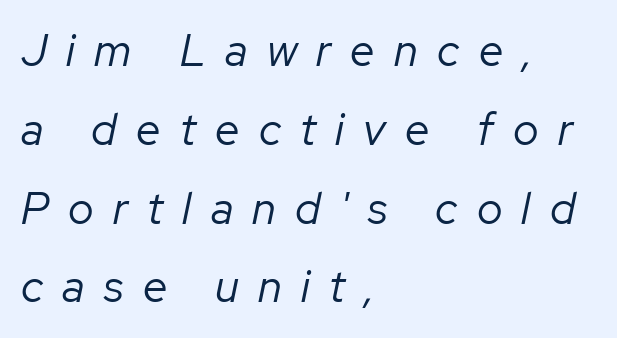
{"italic": "yes", "lean": "right", "slant_degrees": 12, "bold": "no", "weight": "regular", "width": "normal", "stroke_contrast": "low", "x_height": "medium", "monospaced": "no", "underline": "no", "align": "left", "line_spacing_ratio": 1.79, "letter_spacing": "wide", "letter_spacing_em": 0.44, "glyph_px": 44}
